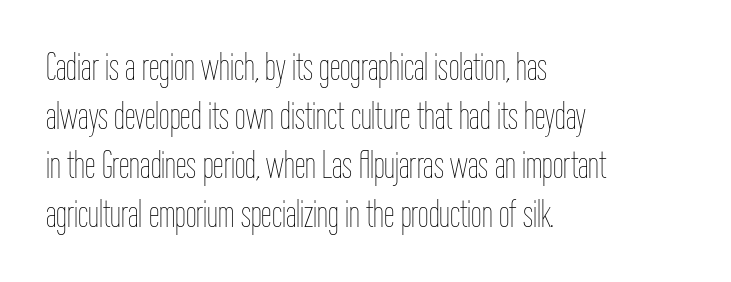
{"italic": "no", "bold": "no", "weight": "thin", "width": "condensed", "stroke_contrast": "low", "x_height": "medium", "monospaced": "no", "underline": "no", "align": "left", "line_spacing": "normal", "line_spacing_ratio": 1.29, "letter_spacing": "normal", "letter_spacing_em": 0.0, "glyph_px": 38}
